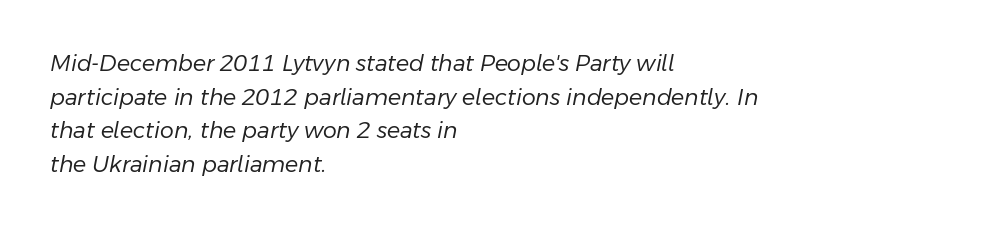
{"italic": "yes", "lean": "right", "slant_degrees": 11, "bold": "no", "underline": "no", "align": "left", "line_spacing": "normal", "line_spacing_ratio": 1.53, "letter_spacing": "normal", "letter_spacing_em": 0.0, "glyph_px": 22}
